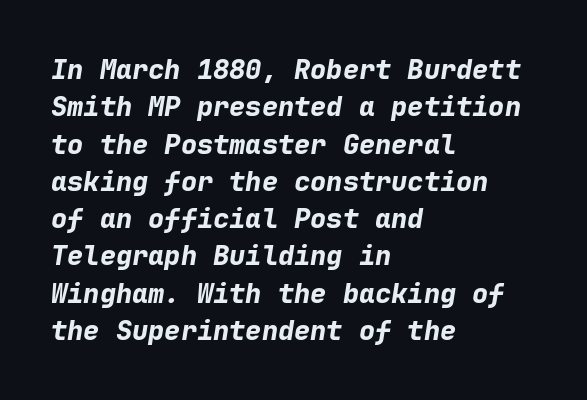
Looking at the ascenders, they clearly lean. A typesetter would call this leading conventional body-copy spacing. Visually the block forms a straight wall on the left and a jagged coastline on the right. Plain, unruled lines of type. Weight: bold. Nobody touched the tracking dial on this one.
